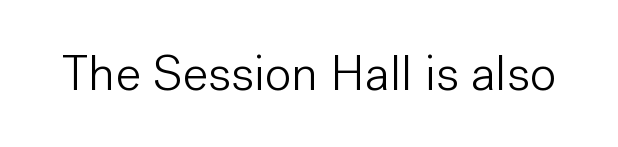
The image shows 50 px light sans-serif type, upright; set normal letter spacing, not underlined; low stroke contrast and a medium x-height.
